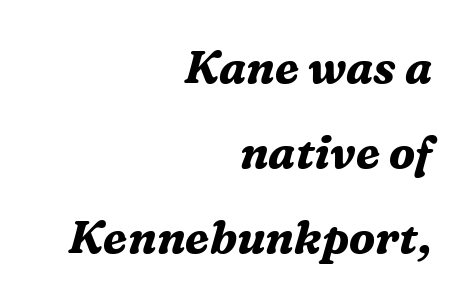
The image shows 45 px bold serif type, italic (leaning right); set right-aligned, line spacing 1.89x, normal letter spacing, not underlined; medium stroke contrast and a medium x-height.
